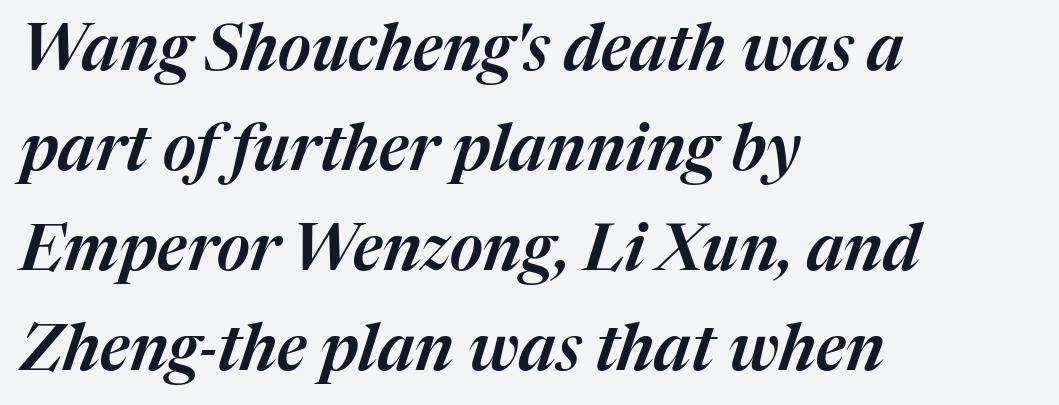
The image shows 64 px text type, italic (leaning right); set left-aligned, normal line spacing (1.56x), normal letter spacing, not underlined; medium stroke contrast and a medium x-height.
